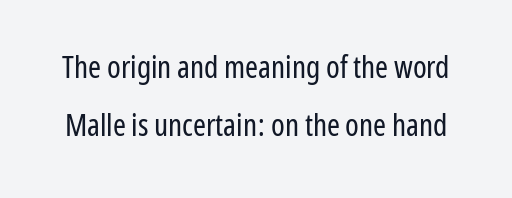
The image shows 31 px regular-weight, condensed sans-serif type, upright; set line spacing 1.86x, normal letter spacing, not underlined; low stroke contrast and a medium x-height.
